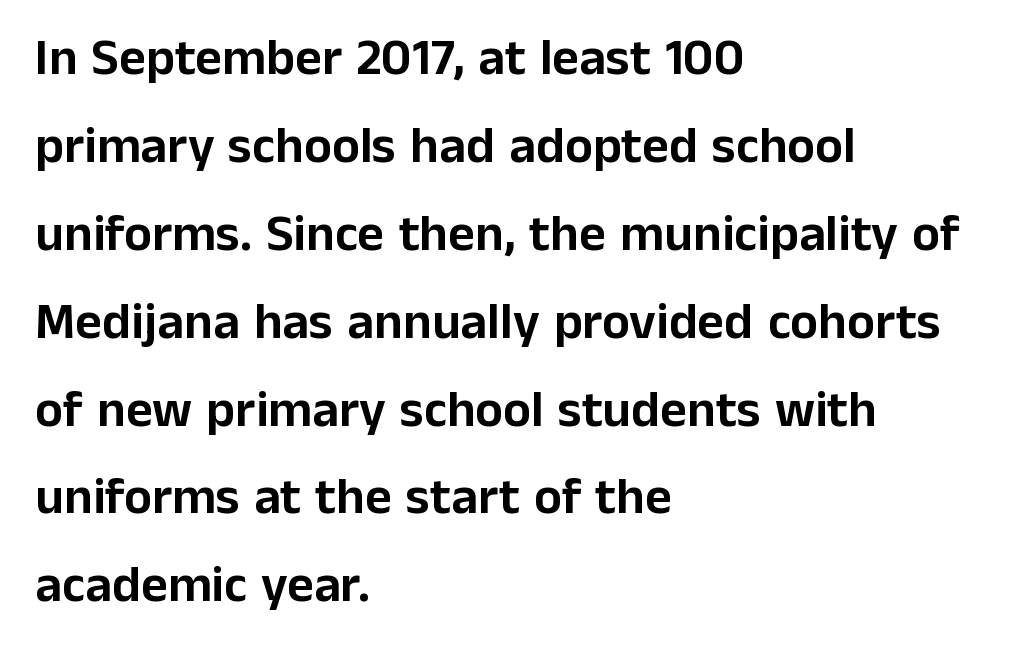
Q: Is the text italic (slanted)? A: No, it is upright.
Q: Is the typeface a serif or a sans-serif typeface? A: Sans-serif.
Q: Is the text underlined? A: No.
Q: How is the paragraph aligned? A: Left-aligned.
Q: Is the spacing between letters normal or unusually wide? A: Normal.
Q: Is the spacing between lines tight, normal or loose? A: Normal.
Q: Width (condensed, normal, or wide)? A: Normal.
Q: Stroke contrast? A: Low.
Q: x-height? A: Medium.
Q: Monospaced? A: No.
